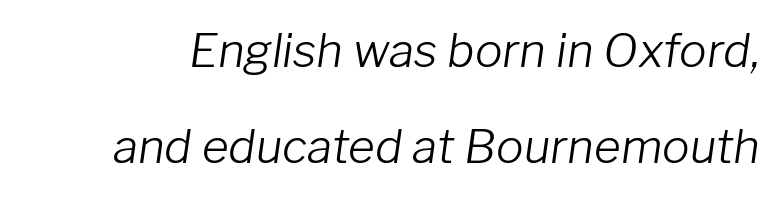
The image shows 46 px light type, italic (leaning right); set loose line spacing (2.08x), normal letter spacing, not underlined; low stroke contrast and a medium x-height.
